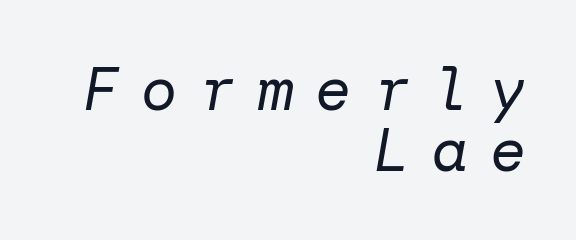
The image shows 60 px regular-weight type, italic (leaning right); set right-aligned, tight line spacing (1.01x), unusually wide letter spacing (+0.37 em), not underlined; low stroke contrast and a medium x-height.
